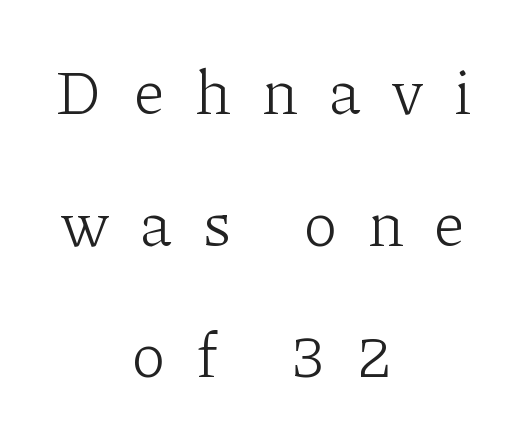
{"serif": "yes", "italic": "no", "bold": "no", "weight": "light", "width": "normal", "stroke_contrast": "low", "x_height": "medium", "monospaced": "no", "underline": "no", "align": "center", "line_spacing": "loose", "line_spacing_ratio": 2.09, "letter_spacing": "wide", "letter_spacing_em": 0.48, "glyph_px": 63}
